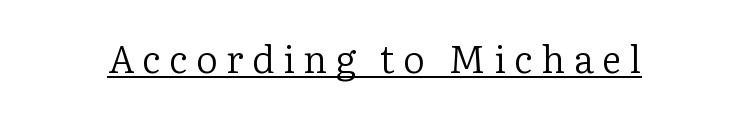
{"serif": "yes", "italic": "no", "bold": "no", "weight": "regular", "width": "normal", "stroke_contrast": "low", "x_height": "medium", "monospaced": "no", "underline": "yes", "letter_spacing": "wide", "letter_spacing_em": 0.22, "glyph_px": 38}
